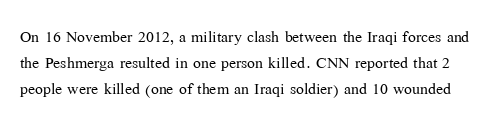
Letter spacing: default. Stem width sits at or under what a default text font uses. No word sits above an underline. The lettering holds an erect, upright posture throughout.
